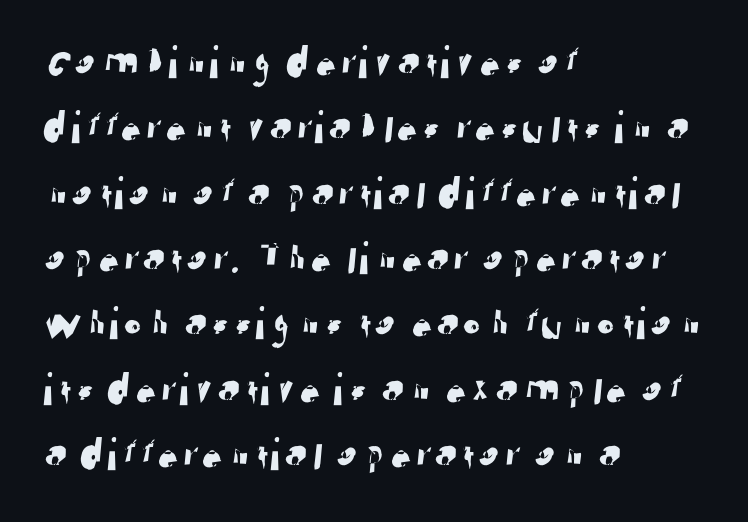
The image shows 47 px sans-serif type; set left-aligned, normal line spacing (1.39x), normal letter spacing, not underlined; low stroke contrast and a medium x-height.
